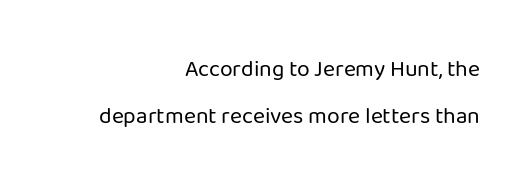
The image shows 23 px text type, upright; set right-aligned, loose line spacing (2.04x), normal letter spacing, not underlined.
